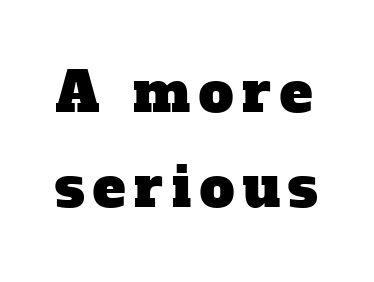
The image shows 55 px serif type; set line spacing 1.73x, not underlined; low stroke contrast and a medium x-height.
